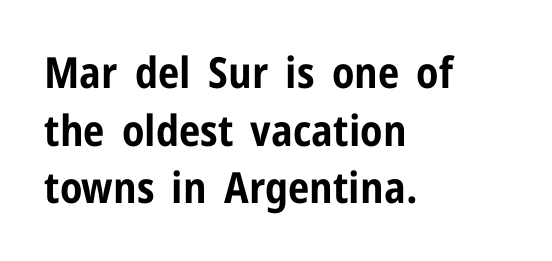
Q: Is the text bold? A: Yes.
Q: Is the text italic (slanted)? A: No, it is upright.
Q: Is the typeface a serif or a sans-serif typeface? A: Sans-serif.
Q: Is the text underlined? A: No.
Q: How is the paragraph aligned? A: Left-aligned.
Q: Is the spacing between letters normal or unusually wide? A: Normal.
Q: Is the spacing between lines tight, normal or loose? A: Normal.
Q: Width (condensed, normal, or wide)? A: Condensed.
Q: Stroke contrast? A: Low.
Q: x-height? A: Medium.
Q: Monospaced? A: No.
